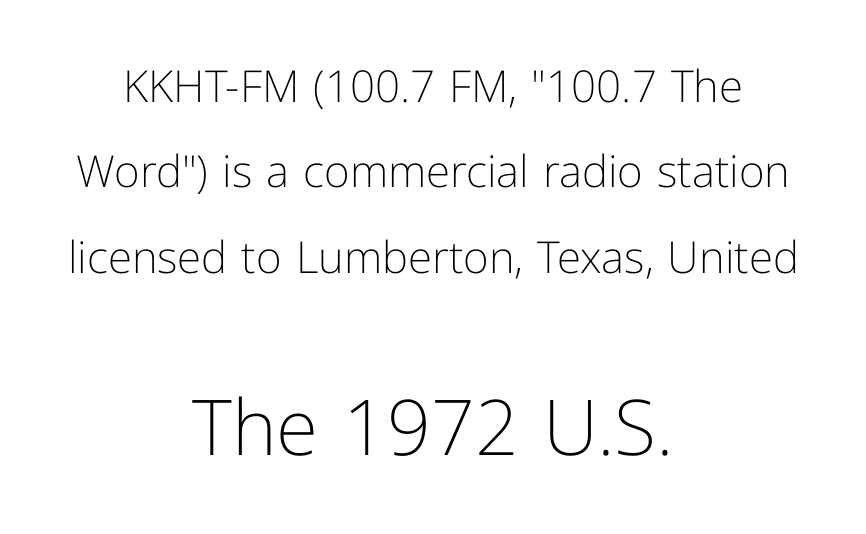
{"serif": "no", "italic": "no", "bold": "no", "weight": "light", "width": "normal", "stroke_contrast": "low", "x_height": "medium", "monospaced": "no", "underline": "no", "align": "center", "line_spacing": "loose", "line_spacing_ratio": 1.94, "letter_spacing": "normal", "letter_spacing_em": 0.0, "larger_block": "second", "size_ratio": 1.75, "glyph_px": 77}
